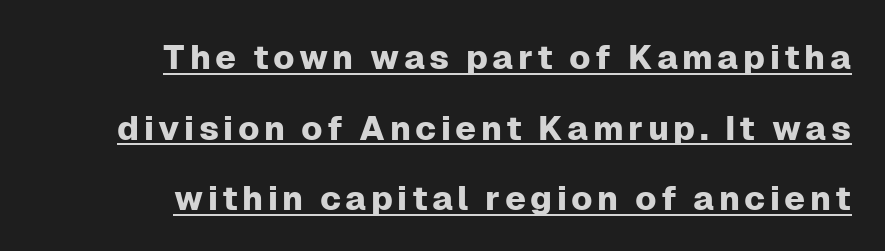
Q: Is the text italic (slanted)? A: No, it is upright.
Q: Is the typeface a serif or a sans-serif typeface? A: Sans-serif.
Q: Is the text underlined? A: Yes.
Q: How is the paragraph aligned? A: Right-aligned.
Q: Is the spacing between lines tight, normal or loose? A: Loose.
Q: Width (condensed, normal, or wide)? A: Normal.
Q: Stroke contrast? A: Low.
Q: x-height? A: Medium.
Q: Monospaced? A: No.
